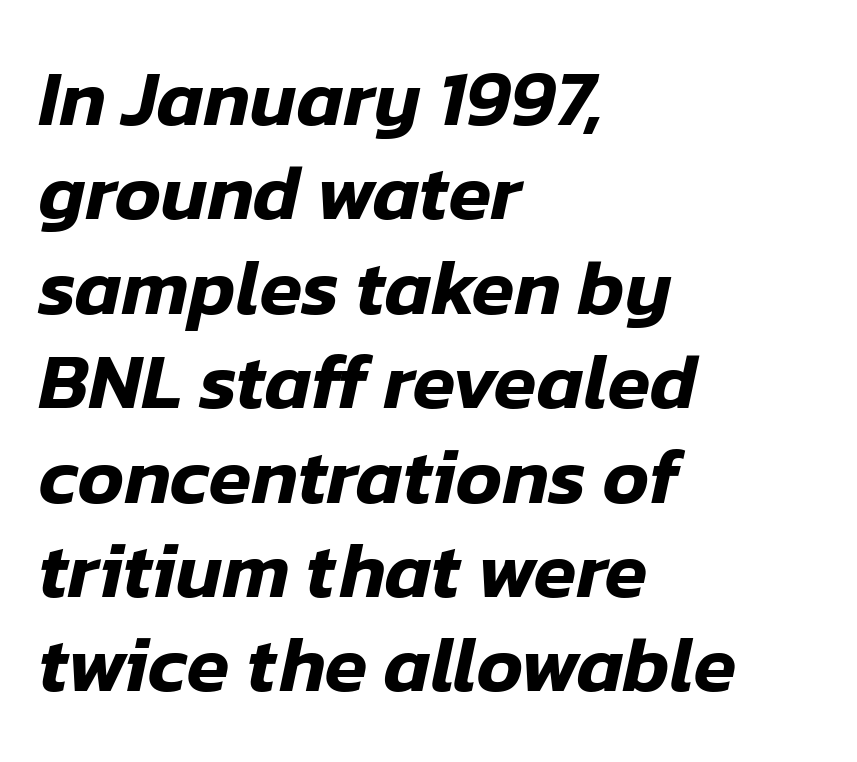
{"italic": "yes", "lean": "right", "slant_degrees": 12, "width": "normal", "stroke_contrast": "low", "x_height": "medium", "monospaced": "no", "underline": "no", "align": "left", "line_spacing_ratio": 1.21, "letter_spacing": "normal", "letter_spacing_em": 0.0, "glyph_px": 78}
